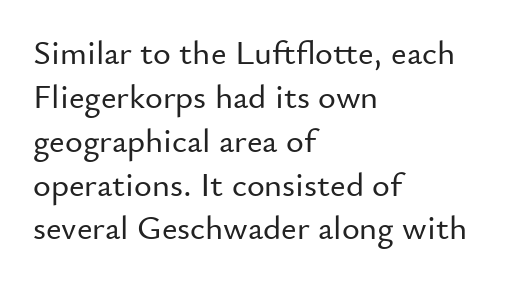
Style check: upright. Caption: standard tracking, unaltered. The ragged edge is on the right, which tells us the setting is flush left. Varying glyph widths throughout — classic text-font behaviour. Any mark beneath the type? The region is blank.
